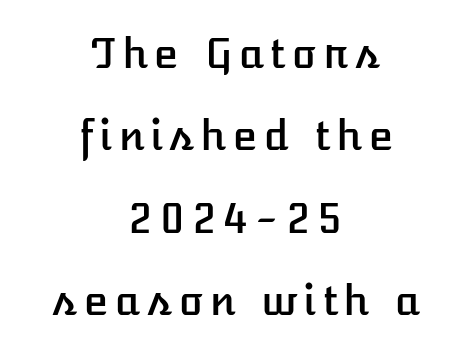
{"italic": "no", "width": "normal", "stroke_contrast": "low", "x_height": "medium", "monospaced": "no", "underline": "no", "align": "center", "line_spacing": "loose", "line_spacing_ratio": 2.01, "glyph_px": 41}
